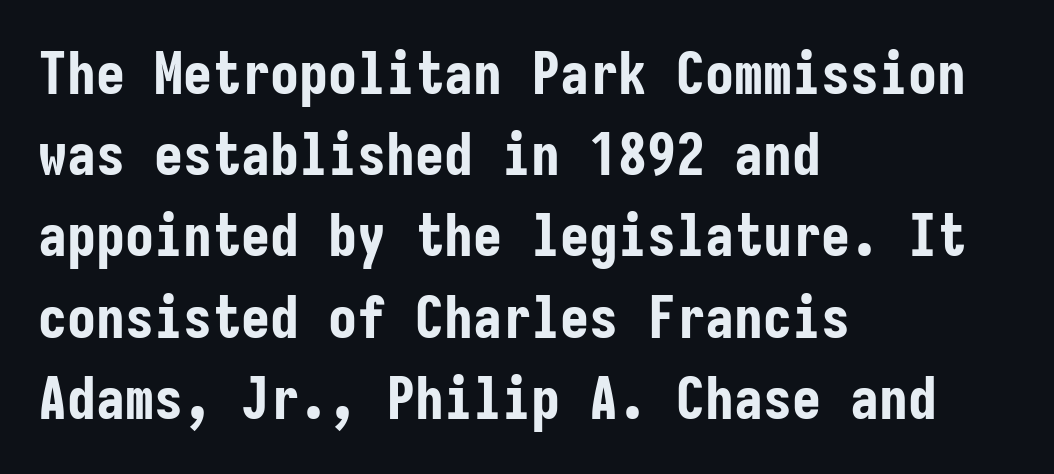
{"serif": "no", "italic": "no", "bold": "yes", "weight": "bold", "width": "condensed", "stroke_contrast": "low", "x_height": "medium", "monospaced": "yes", "underline": "no", "align": "left", "line_spacing": "normal", "line_spacing_ratio": 1.4, "letter_spacing": "normal", "letter_spacing_em": 0.0, "glyph_px": 58}
